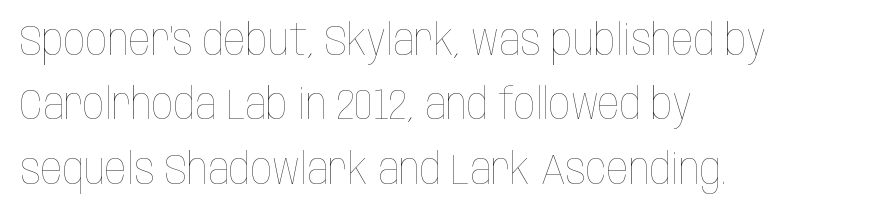
{"italic": "no", "bold": "no", "weight": "thin", "width": "condensed", "stroke_contrast": "low", "x_height": "large", "monospaced": "no", "underline": "no", "align": "left", "line_spacing": "normal", "line_spacing_ratio": 1.5, "letter_spacing": "normal", "letter_spacing_em": 0.0, "glyph_px": 43}
